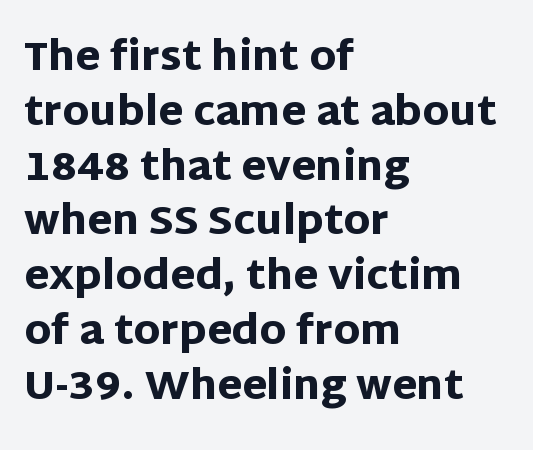
Q: Is the text bold? A: Yes.
Q: Is the text italic (slanted)? A: No, it is upright.
Q: Is the typeface a serif or a sans-serif typeface? A: Sans-serif.
Q: Is the text underlined? A: No.
Q: How is the paragraph aligned? A: Left-aligned.
Q: Is the spacing between letters normal or unusually wide? A: Normal.
Q: Is the spacing between lines tight, normal or loose? A: Normal.
Q: Width (condensed, normal, or wide)? A: Normal.
Q: Stroke contrast? A: Low.
Q: x-height? A: Large.
Q: Monospaced? A: No.
